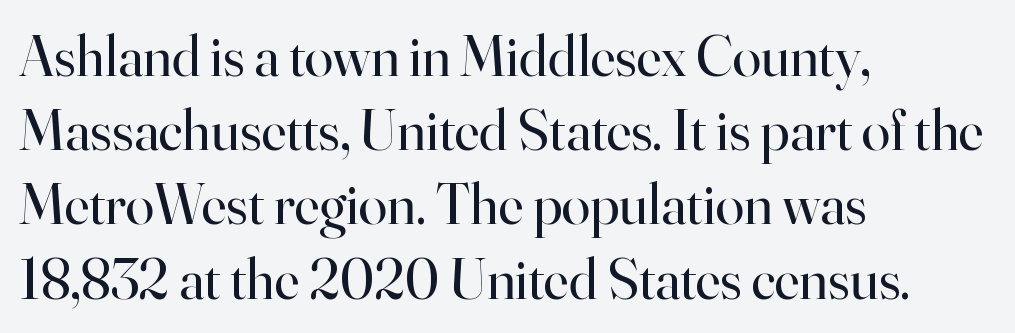
{"serif": "yes", "italic": "no", "bold": "no", "weight": "regular", "width": "normal", "stroke_contrast": "high", "x_height": "small", "monospaced": "no", "underline": "no", "align": "left", "line_spacing": "normal", "line_spacing_ratio": 1.28, "letter_spacing": "normal", "letter_spacing_em": 0.0, "glyph_px": 58}
